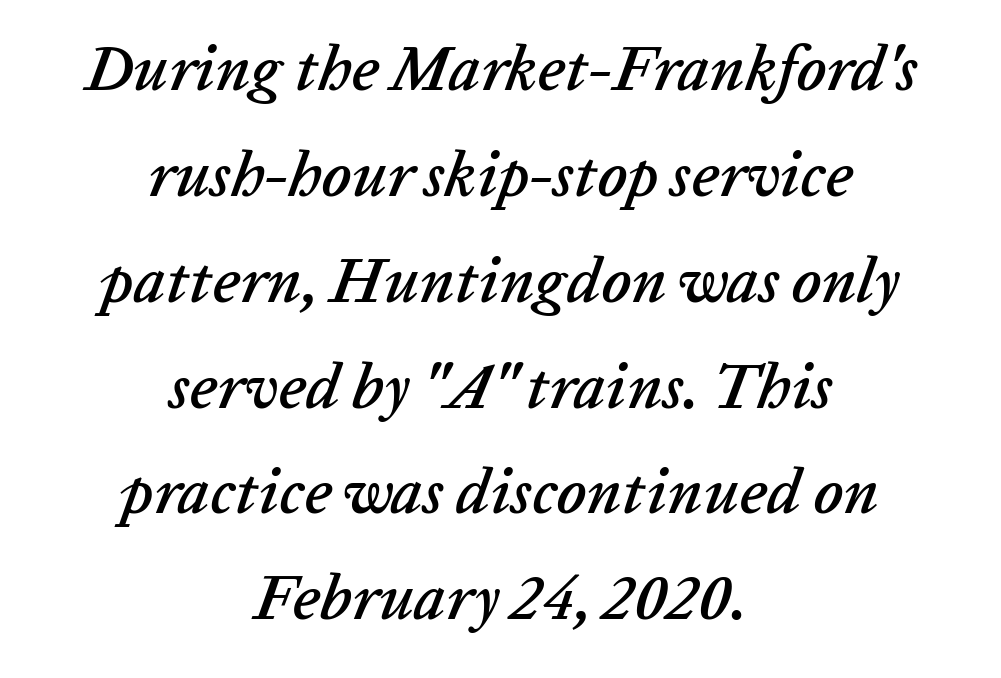
Q: Is the text italic (slanted)? A: Yes, it leans right by about 20 degrees.
Q: Is the text underlined? A: No.
Q: How is the paragraph aligned? A: Centered.
Q: Is the spacing between letters normal or unusually wide? A: Normal.
Q: Is the spacing between lines tight, normal or loose? A: Normal.
Q: Width (condensed, normal, or wide)? A: Normal.
Q: Stroke contrast? A: Low.
Q: x-height? A: Medium.
Q: Monospaced? A: No.
